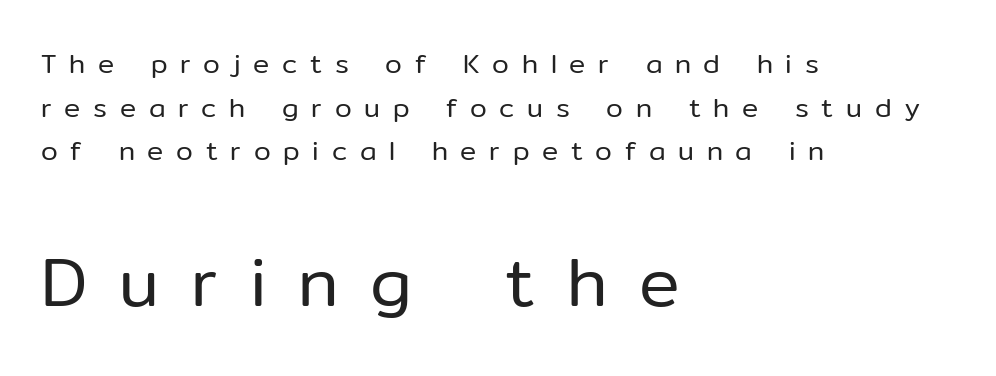
Is this a fixed-width face? No — the glyphs have proportional, varying widths. Line starts are locked; line ends wander. Stems and bowls with no extra thickness — not bold. Regarding serifs, this sample does without them. The leading is moderate, giving the passage an even texture.
